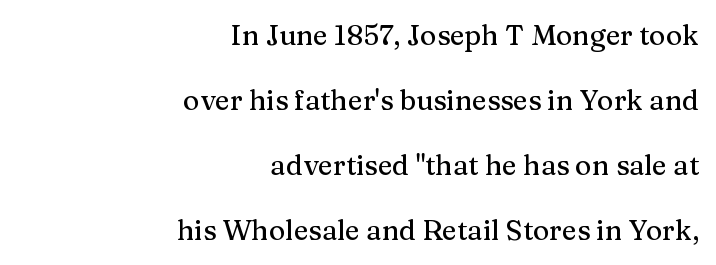
One-word summary of the alignment: right. The face used here is proportionally spaced, like ordinary book or web type. The lines are spread far apart with generous leading. There is no visible air inserted between adjacent glyphs.
